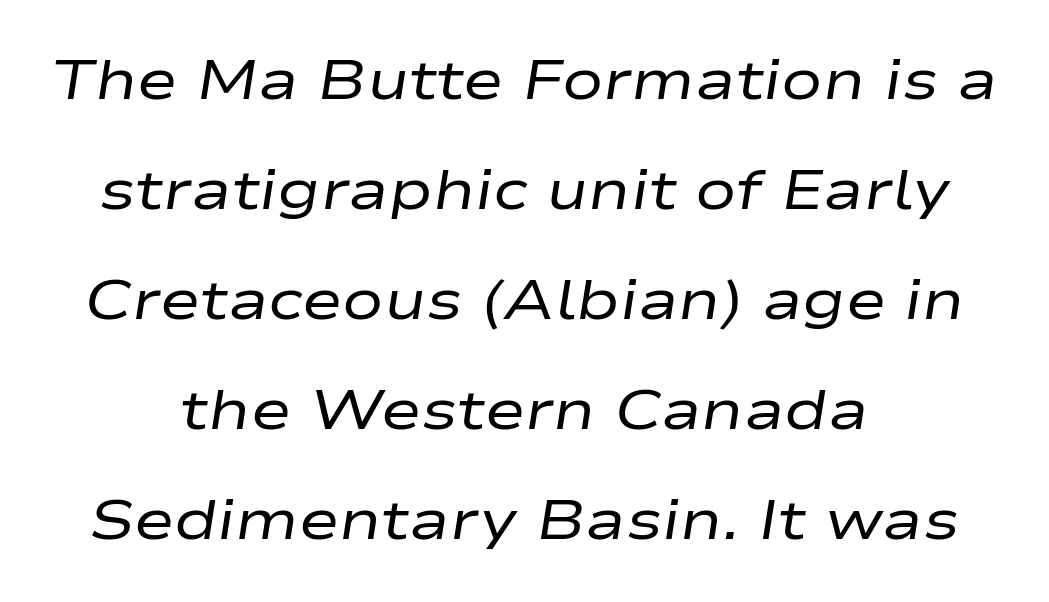
The image shows 55 px regular-weight, wide type, italic (leaning right); set centered, loose line spacing (2.0x), normal letter spacing, not underlined; low stroke contrast and a medium x-height.
